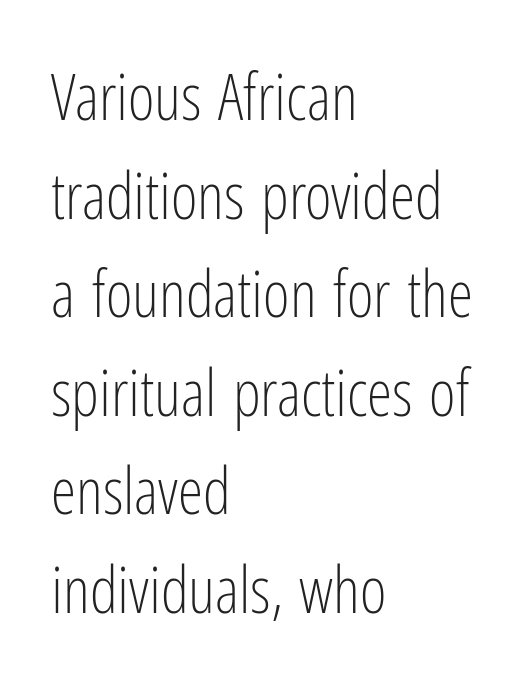
The image shows 64 px light, condensed sans-serif type, upright; set left-aligned, normal line spacing (1.54x), normal letter spacing, not underlined; low stroke contrast and a medium x-height.
